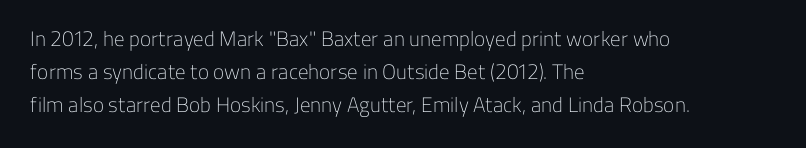
The image shows 21 px text type, upright; set left-aligned, normal line spacing (1.56x), normal letter spacing, not underlined.
